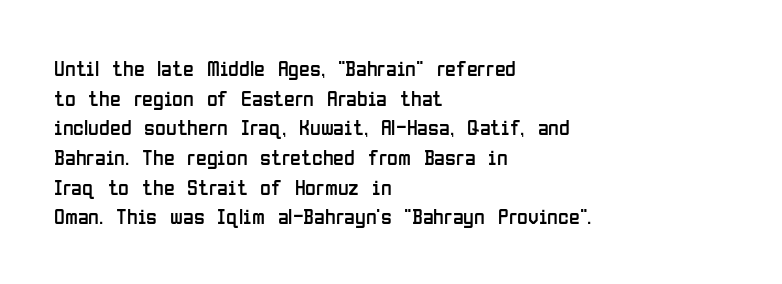
The image shows 22 px text type, upright; set left-aligned, normal line spacing (1.35x), normal letter spacing, not underlined.
